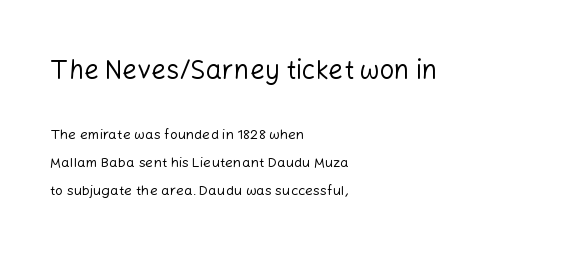
Q: Is the text bold? A: No.
Q: Is the text italic (slanted)? A: No, it is upright.
Q: Is the text underlined? A: No.
Q: How is the paragraph aligned? A: Left-aligned.
Q: Is the spacing between letters normal or unusually wide? A: Normal.
Q: Is the spacing between lines tight, normal or loose? A: Loose.
Q: Which block of text is set in a larger size, the first (top) or the second (bottom)? A: The first (top) one.
